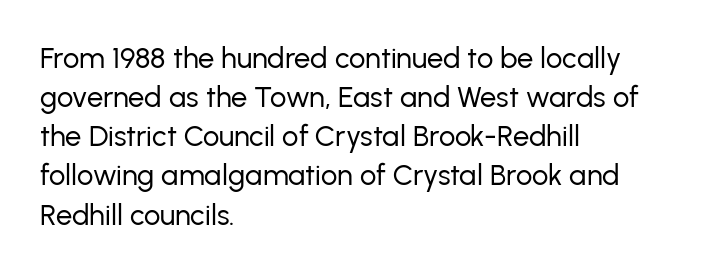
Q: Is the text bold? A: No.
Q: Is the text italic (slanted)? A: No, it is upright.
Q: Is the typeface a serif or a sans-serif typeface? A: Sans-serif.
Q: Is the text underlined? A: No.
Q: How is the paragraph aligned? A: Left-aligned.
Q: Is the spacing between letters normal or unusually wide? A: Normal.
Q: Is the spacing between lines tight, normal or loose? A: Normal.
Q: Width (condensed, normal, or wide)? A: Normal.
Q: Stroke contrast? A: Low.
Q: x-height? A: Medium.
Q: Monospaced? A: No.
